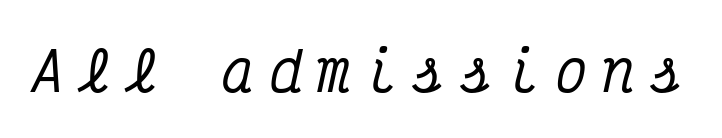
{"serif": "yes", "italic": "yes", "lean": "right", "slant_degrees": 12, "width": "condensed", "stroke_contrast": "medium", "x_height": "medium", "monospaced": "yes", "underline": "no", "letter_spacing": "wide", "letter_spacing_em": 0.28, "glyph_px": 54}
